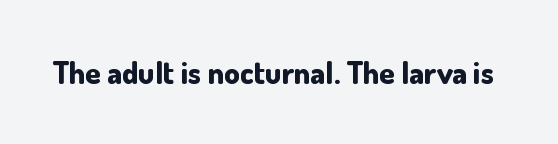
{"serif": "no", "italic": "no", "bold": "yes", "weight": "bold", "width": "normal", "stroke_contrast": "low", "x_height": "small", "monospaced": "no", "underline": "no", "letter_spacing": "normal", "letter_spacing_em": 0.0, "glyph_px": 31}
